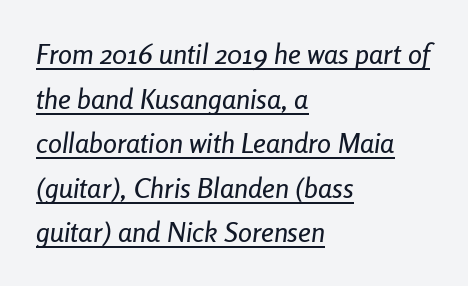
Notice how the stems are inclined rather than vertical — that's the hallmark of italics. Note the varied advance widths — an 'i' is clearly narrower than an 'm'. Does extra space separate the letters? No, they use regular spacing. These lines are set flush left with a ragged right edge.
